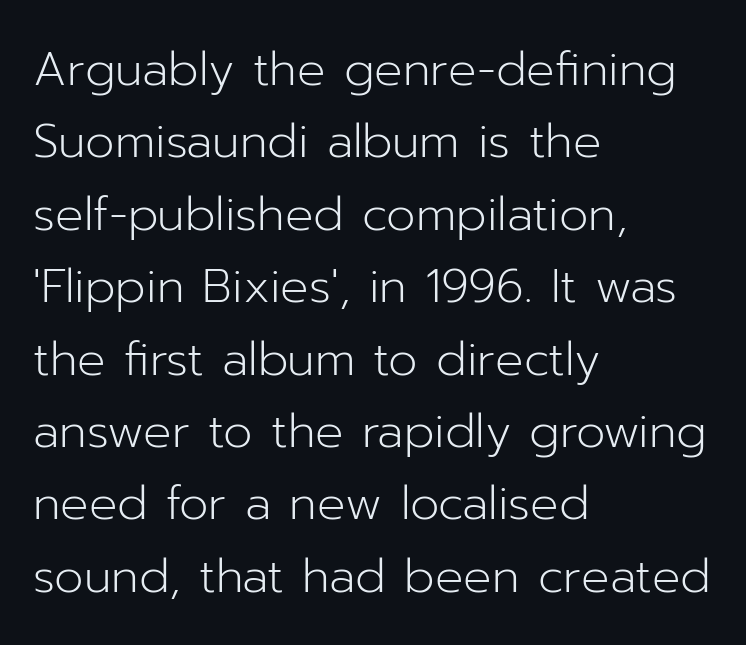
The image shows 47 px light sans-serif type, upright; set left-aligned, normal line spacing (1.54x), normal letter spacing, not underlined; low stroke contrast and a medium x-height.
